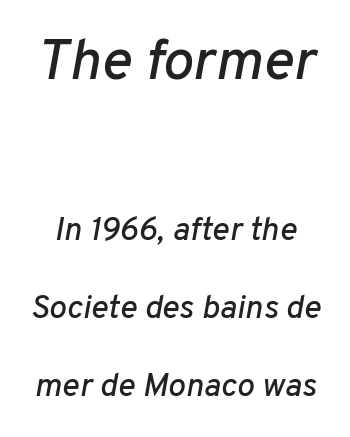
Q: Is the text italic (slanted)? A: Yes, it leans right by about 10 degrees.
Q: Is the text underlined? A: No.
Q: Is the spacing between letters normal or unusually wide? A: Normal.
Q: Is the spacing between lines tight, normal or loose? A: Loose.
Q: Which block of text is set in a larger size, the first (top) or the second (bottom)? A: The first (top) one.
Q: Width (condensed, normal, or wide)? A: Normal.
Q: Stroke contrast? A: Low.
Q: x-height? A: Medium.
Q: Monospaced? A: No.
